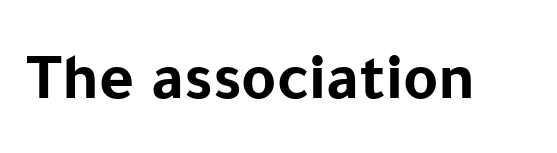
{"serif": "no", "italic": "no", "bold": "yes", "weight": "bold", "width": "normal", "stroke_contrast": "low", "x_height": "medium", "monospaced": "no", "underline": "no", "letter_spacing": "normal", "letter_spacing_em": 0.0, "glyph_px": 67}
